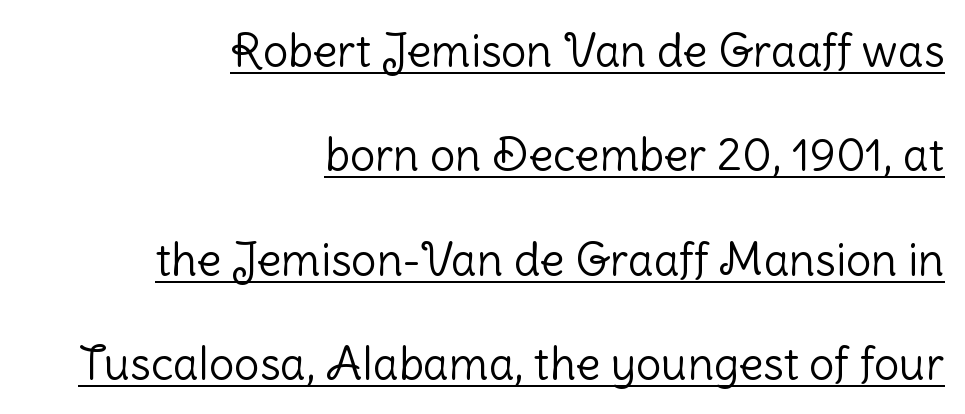
Q: Is the text bold? A: No.
Q: Is the text italic (slanted)? A: No, it is upright.
Q: Is the typeface a serif or a sans-serif typeface? A: Sans-serif.
Q: Is the text underlined? A: Yes.
Q: How is the paragraph aligned? A: Right-aligned.
Q: Is the spacing between letters normal or unusually wide? A: Normal.
Q: Is the spacing between lines tight, normal or loose? A: Loose.
Q: Width (condensed, normal, or wide)? A: Normal.
Q: Stroke contrast? A: Low.
Q: x-height? A: Medium.
Q: Monospaced? A: No.
